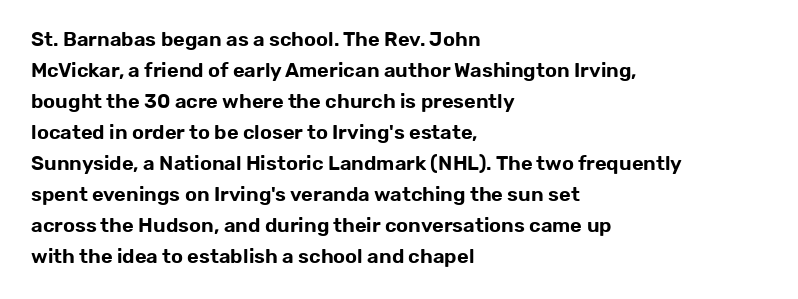
{"italic": "no", "underline": "no", "align": "left", "line_spacing": "normal", "line_spacing_ratio": 1.55, "letter_spacing": "normal", "letter_spacing_em": 0.0, "glyph_px": 20}
